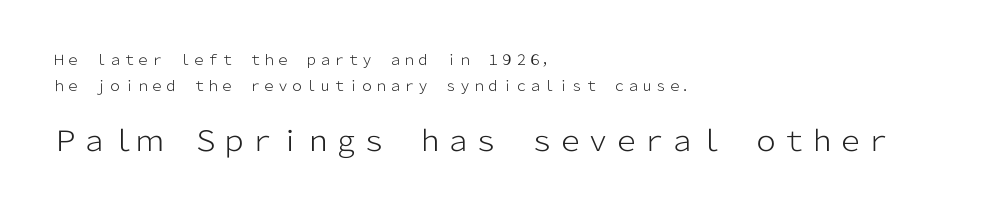
Q: Is the text bold? A: No.
Q: Is the text italic (slanted)? A: No, it is upright.
Q: Is the typeface a serif or a sans-serif typeface? A: Sans-serif.
Q: Is the text underlined? A: No.
Q: How is the paragraph aligned? A: Left-aligned.
Q: Is the spacing between letters normal or unusually wide? A: Normal.
Q: Which block of text is set in a larger size, the first (top) or the second (bottom)? A: The second (bottom) one.
Q: Width (condensed, normal, or wide)? A: Normal.
Q: Stroke contrast? A: Low.
Q: x-height? A: Medium.
Q: Monospaced? A: No.
